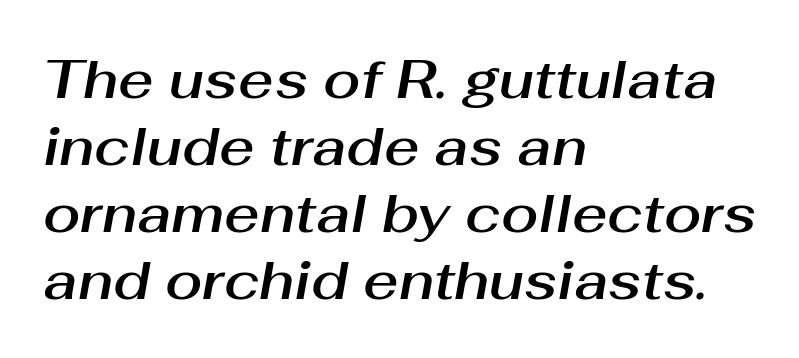
The image shows 54 px text type, italic (leaning right); set left-aligned, line spacing 1.24x, normal letter spacing, not underlined; medium stroke contrast and a medium x-height.
